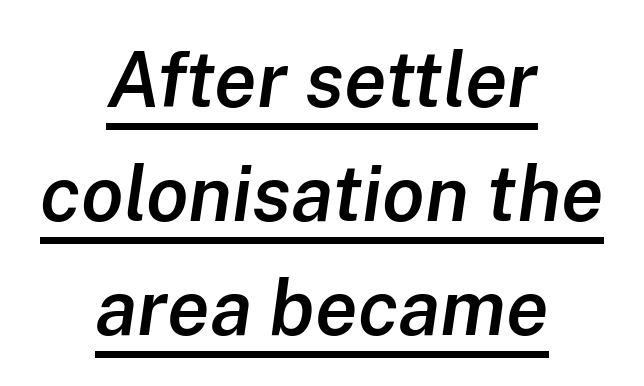
Inter-character spacing is left at the font's built-in metrics. Style check: oblique. Layout note: lines centered. A fair bit of extra ink — the face is semibold, not bold. If you measured baseline to baseline, you'd find a middling distance.
